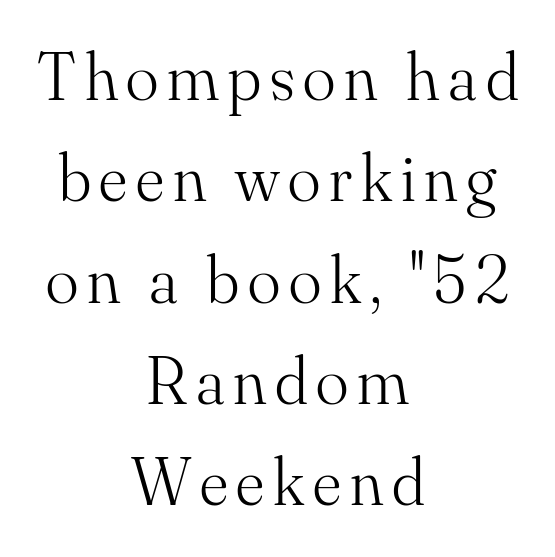
The image shows 68 px light serif type, upright; set centered, normal line spacing (1.49x), not underlined; medium stroke contrast and a small x-height.
